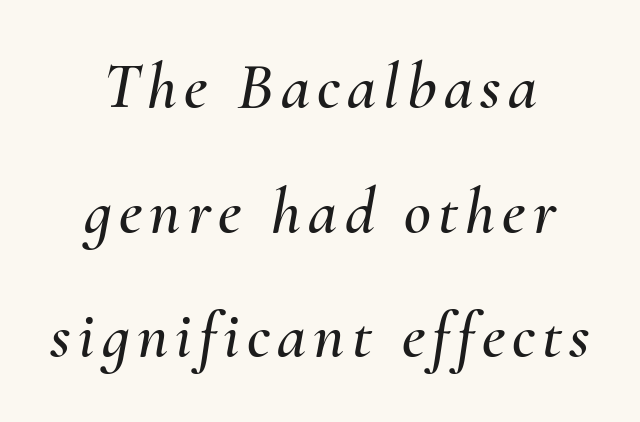
Q: Is the text italic (slanted)? A: Yes, it leans right by about 10 degrees.
Q: Is the text underlined? A: No.
Q: Width (condensed, normal, or wide)? A: Normal.
Q: Stroke contrast? A: Medium.
Q: x-height? A: Small.
Q: Monospaced? A: No.
